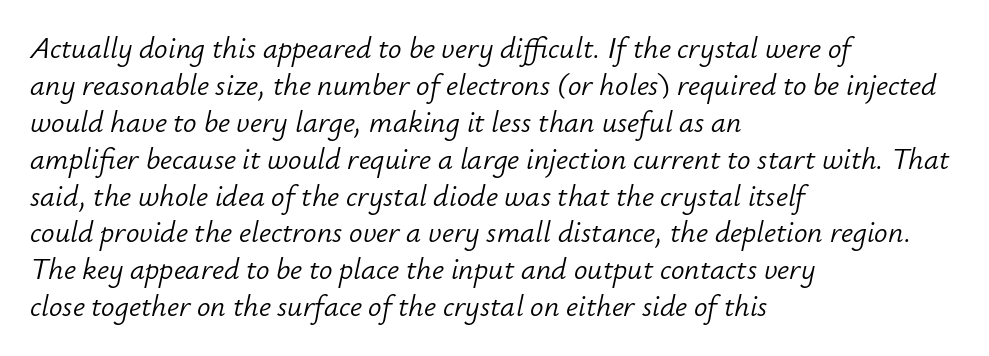
Caption: standard tracking, unaltered. The letters look calm and open, with moderate or lighter stems. Character widths vary here, with narrow letters taking less room than wide ones. The strip under each line holds only bare page. The lettering tilts uniformly, giving the passage an italic look.
